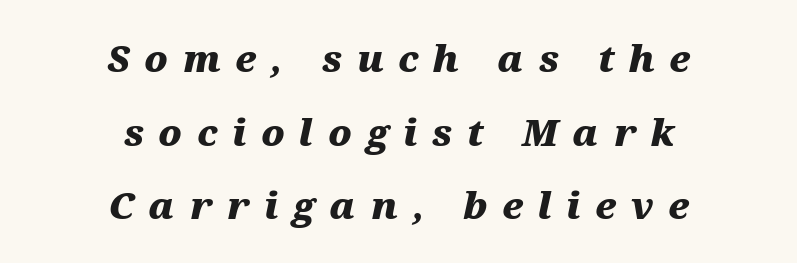
{"italic": "yes", "lean": "right", "slant_degrees": 12, "bold": "yes", "weight": "heavy", "width": "wide", "stroke_contrast": "medium", "x_height": "medium", "monospaced": "no", "underline": "no", "align": "center", "line_spacing": "loose", "line_spacing_ratio": 1.99, "letter_spacing": "wide", "letter_spacing_em": 0.39, "glyph_px": 37}
